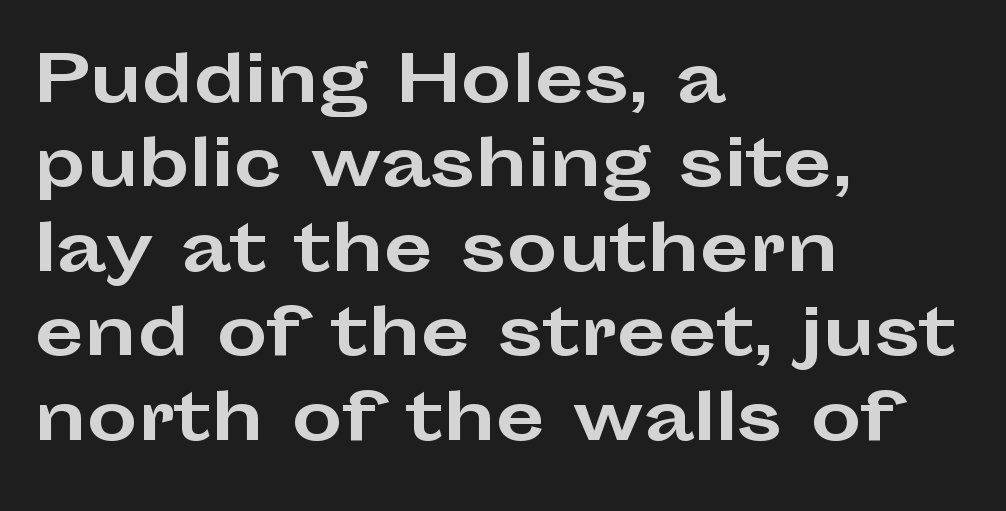
The image shows 64 px bold, wide sans-serif type, upright; set left-aligned, normal line spacing (1.32x), normal letter spacing, not underlined; low stroke contrast and a medium x-height.
